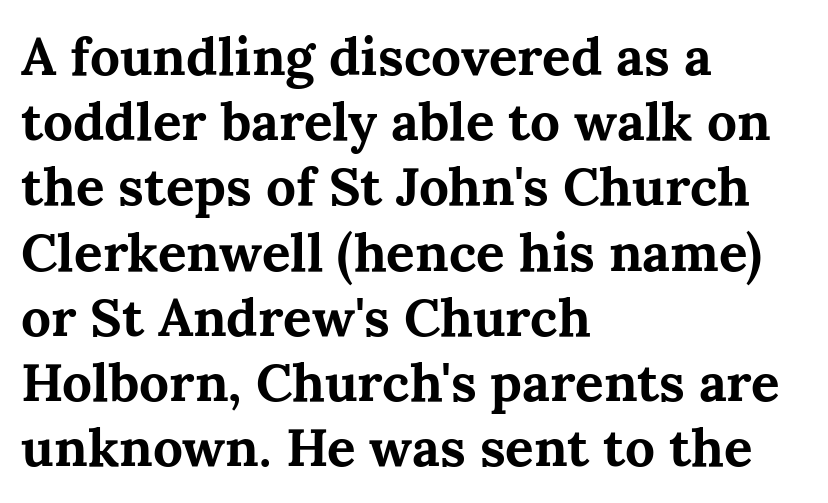
Q: Is the text bold? A: Yes.
Q: Is the text italic (slanted)? A: No, it is upright.
Q: Is the typeface a serif or a sans-serif typeface? A: Serif.
Q: Is the text underlined? A: No.
Q: How is the paragraph aligned? A: Left-aligned.
Q: Is the spacing between letters normal or unusually wide? A: Normal.
Q: Width (condensed, normal, or wide)? A: Normal.
Q: Stroke contrast? A: Medium.
Q: x-height? A: Medium.
Q: Monospaced? A: No.
